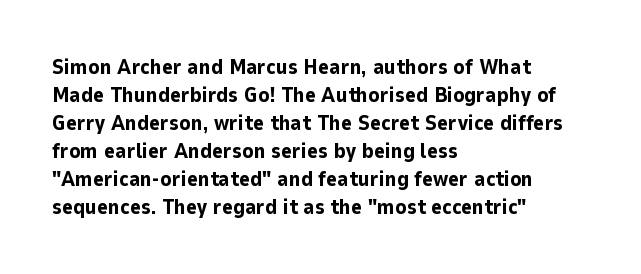
{"italic": "no", "bold": "yes", "underline": "no", "align": "left", "line_spacing": "normal", "line_spacing_ratio": 1.33, "letter_spacing": "normal", "letter_spacing_em": 0.0, "glyph_px": 21}
